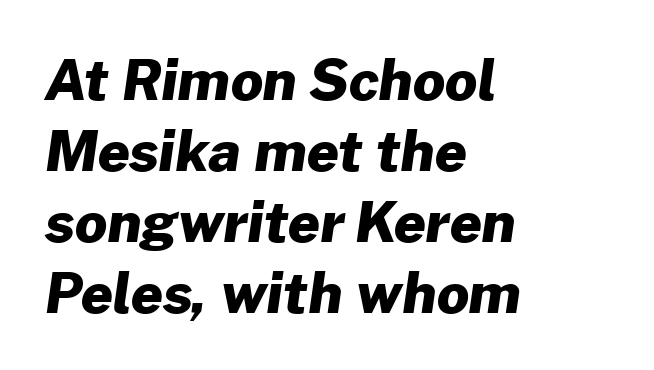
The image shows 56 px heavy sans-serif type; set left-aligned, normal line spacing (1.27x), normal letter spacing, not underlined; low stroke contrast and a medium x-height.
